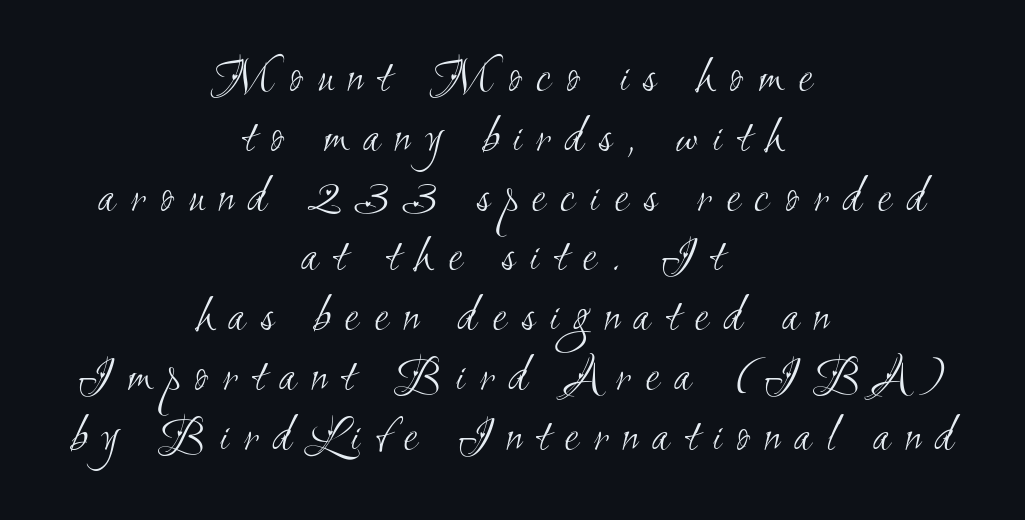
The image shows 52 px light, condensed sans-serif type; set centered, tight line spacing (1.15x), unusually wide letter spacing (+0.28 em), not underlined; medium stroke contrast and a small x-height.
